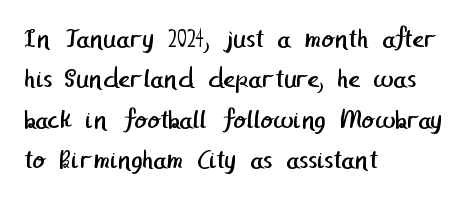
The image shows 29 px regular-weight sans-serif type; set left-aligned, normal line spacing (1.39x), normal letter spacing, not underlined; low stroke contrast and a medium x-height.
